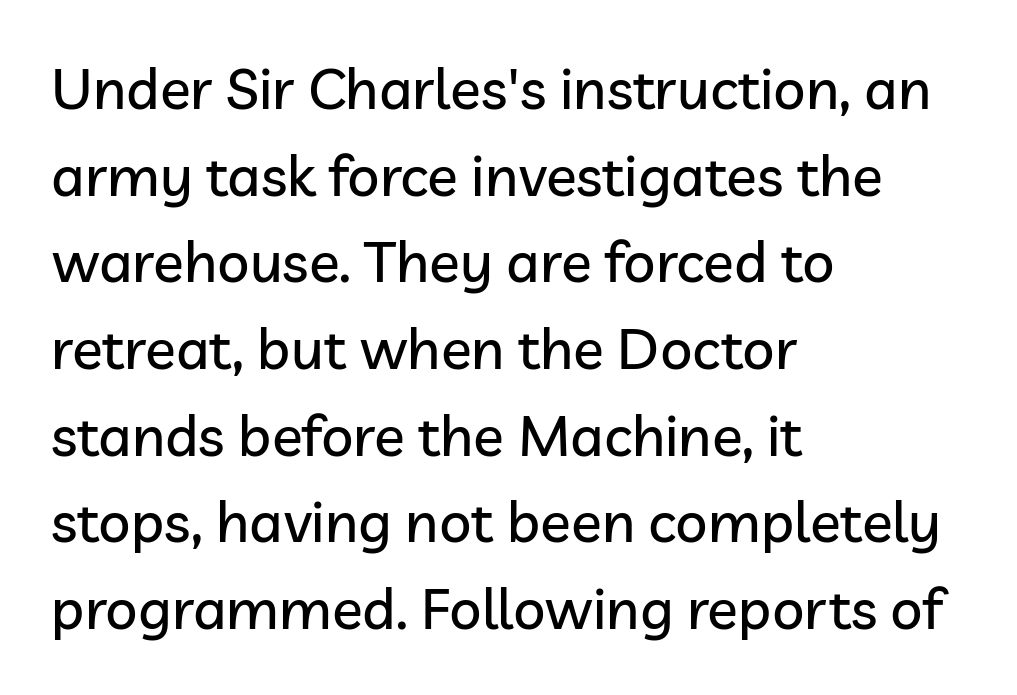
Typeset ragged right — the left edge is the straight one. You could call the tracking neutral — neither tight nor loose. The gap between lines stays unmarked. Reading down the column, the eye jumps a familiar distance to each next line. The typeface chosen for these lines omits serifs.
